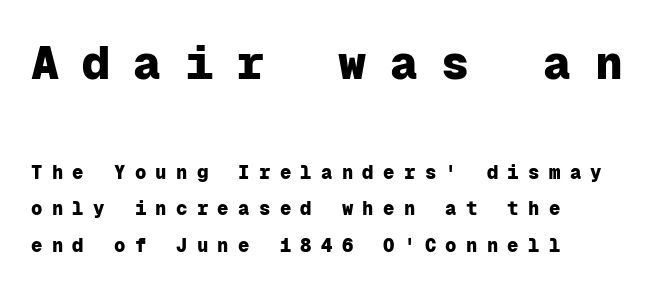
{"serif": "no", "italic": "no", "bold": "yes", "weight": "heavy", "width": "normal", "stroke_contrast": "low", "x_height": "medium", "monospaced": "yes", "underline": "no", "align": "left", "line_spacing": "loose", "line_spacing_ratio": 1.92, "letter_spacing": "wide", "letter_spacing_em": 0.49, "larger_block": "first", "size_ratio": 2.47, "glyph_px": 47}
